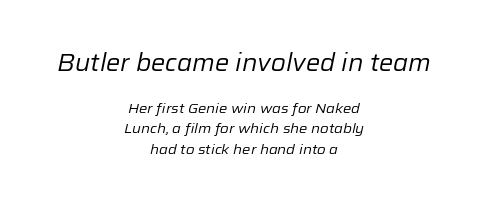
Q: Is the text bold? A: No.
Q: Is the text italic (slanted)? A: Yes, it leans right by about 12 degrees.
Q: Is the text underlined? A: No.
Q: How is the paragraph aligned? A: Centered.
Q: Is the spacing between letters normal or unusually wide? A: Normal.
Q: Is the spacing between lines tight, normal or loose? A: Normal.
Q: Which block of text is set in a larger size, the first (top) or the second (bottom)? A: The first (top) one.
